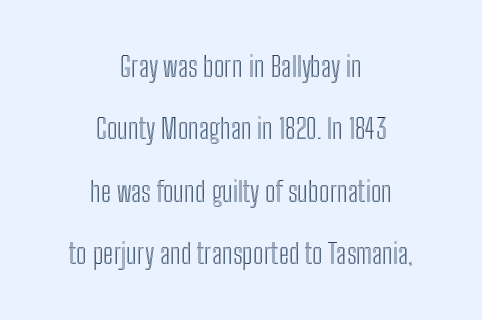
Is there much room between lines? Yes — plenty of vertical air separates them. Clear beneath every line of the passage. Think of a printed novel: that variable character pitch is what you see here. The passage shown has conventional tracking throughout. Quick note: not italic, upright. The paragraph shown floats in the horizontal middle.
